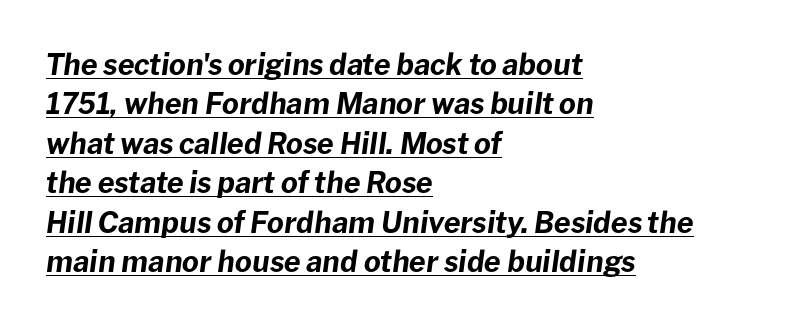
Caption: standard tracking, unaltered. Normally led — the rows are evenly, conventionally spaced. Which margin do the lines hug? The left one — the right edge is uneven. Each glyph is drawn with heavy, bold strokes. Does the lettering tilt? It does — this is italic.
